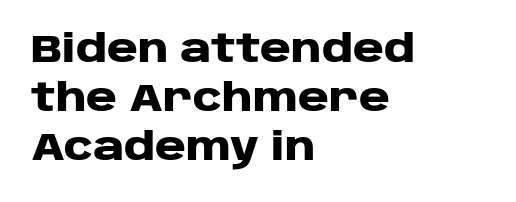
{"serif": "no", "italic": "no", "bold": "yes", "weight": "heavy", "width": "wide", "stroke_contrast": "low", "x_height": "large", "monospaced": "no", "underline": "no", "align": "left", "line_spacing": "normal", "line_spacing_ratio": 1.29, "letter_spacing": "normal", "letter_spacing_em": 0.0, "glyph_px": 38}
